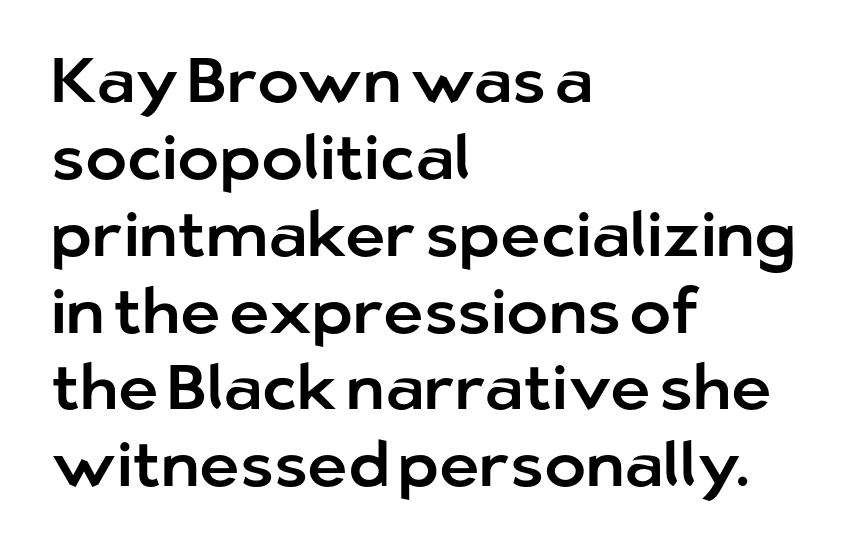
Horizontally, the lines are justified to the leading edge only. The axis of the letterforms is exactly vertical. Each word holds together tightly as a unit, with standard inter-letter gaps. Nobody drew a line under any word here. This sample has the flowing, uneven cadence of proportional lettering.
